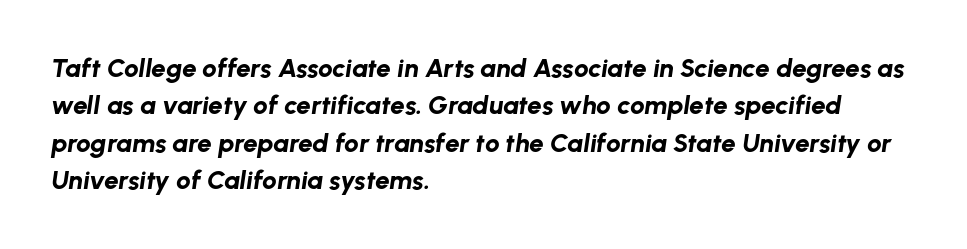
The image shows 26 px bold type, italic (leaning right); set left-aligned, normal line spacing (1.44x), normal letter spacing, not underlined.
